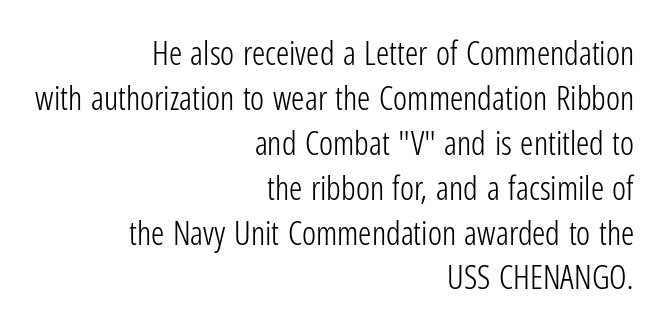
{"serif": "no", "italic": "no", "bold": "no", "weight": "light", "width": "condensed", "stroke_contrast": "low", "x_height": "medium", "monospaced": "no", "underline": "no", "align": "right", "line_spacing": "normal", "line_spacing_ratio": 1.36, "letter_spacing": "normal", "letter_spacing_em": 0.0, "glyph_px": 33}
